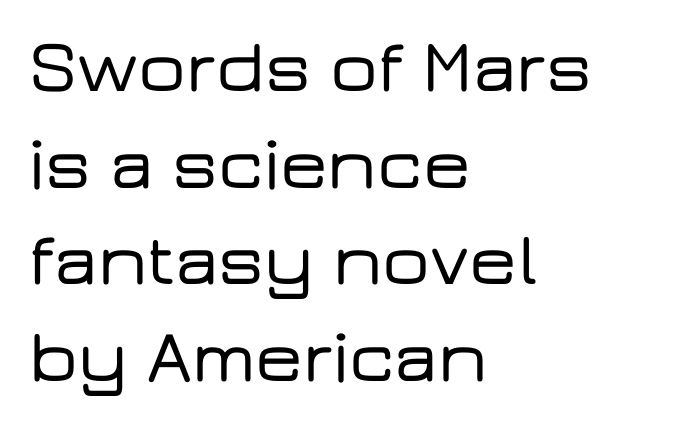
Q: Is the text italic (slanted)? A: No, it is upright.
Q: Is the typeface a serif or a sans-serif typeface? A: Sans-serif.
Q: Is the text underlined? A: No.
Q: How is the paragraph aligned? A: Left-aligned.
Q: Is the spacing between letters normal or unusually wide? A: Normal.
Q: Is the spacing between lines tight, normal or loose? A: Normal.
Q: Width (condensed, normal, or wide)? A: Wide.
Q: Stroke contrast? A: Low.
Q: x-height? A: Medium.
Q: Monospaced? A: No.
